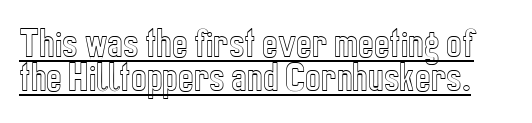
{"italic": "no", "width": "condensed", "x_height": "medium", "monospaced": "no", "underline": "yes", "line_spacing": "tight", "line_spacing_ratio": 1.02, "letter_spacing": "normal", "letter_spacing_em": 0.0, "glyph_px": 33}
